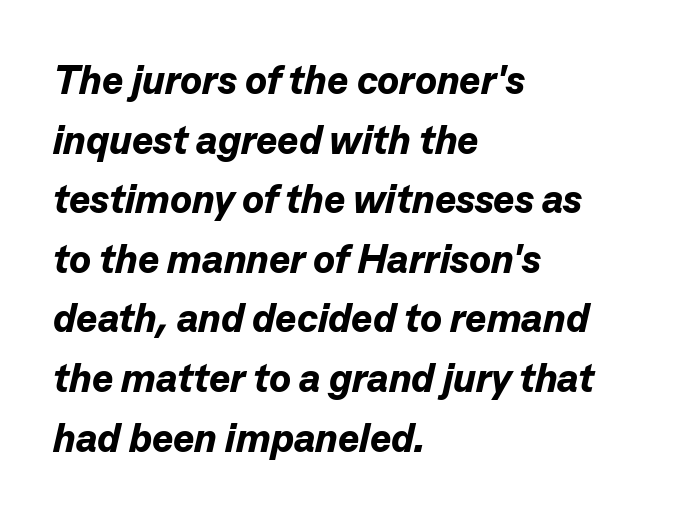
Think of a printed novel: that variable character pitch is what you see here. Nothing unusual about the tracking: characters are spaced as the font intends. Alignment: flush left. How heavy is the stroke? Heavy — this is a bold.
